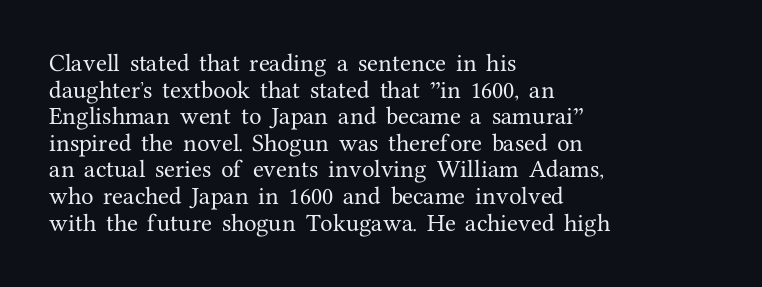
Which margin do the lines hug? The left one — the right edge is uneven. Do the letters lean? They stand straight. Students, note that the glyphs here touch the page at normal intervals. The block of text has a typical density, with ordinary space between rows. Unmarked baselines from the first word to the last.
